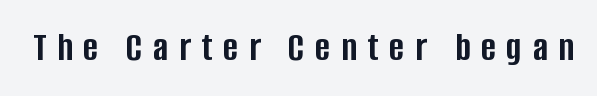
Q: Is the text bold? A: Yes.
Q: Is the text italic (slanted)? A: No, it is upright.
Q: Is the typeface a serif or a sans-serif typeface? A: Sans-serif.
Q: Is the text underlined? A: No.
Q: Is the spacing between letters normal or unusually wide? A: Unusually wide.
Q: Width (condensed, normal, or wide)? A: Condensed.
Q: Stroke contrast? A: Low.
Q: x-height? A: Large.
Q: Monospaced? A: No.
